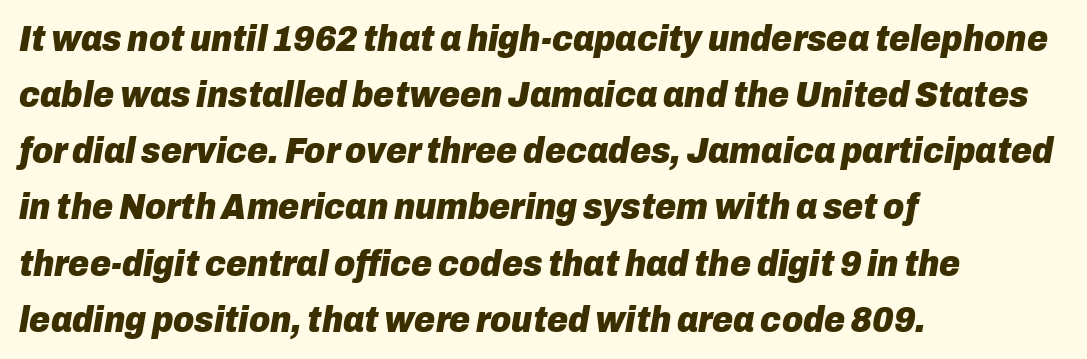
The image shows 36 px heavy type, italic (leaning right); set left-aligned, normal line spacing (1.56x), normal letter spacing, not underlined; low stroke contrast and a medium x-height.
